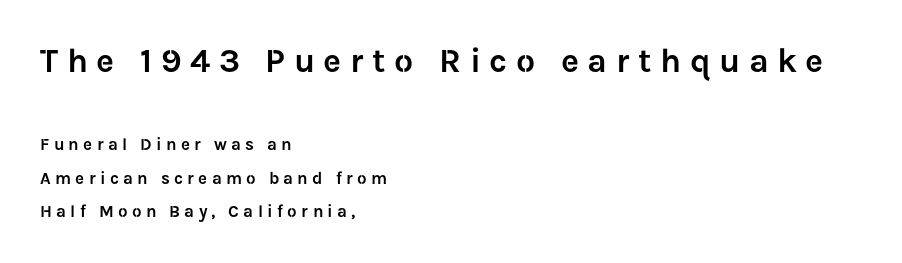
{"serif": "no", "italic": "no", "width": "normal", "stroke_contrast": "low", "x_height": "medium", "monospaced": "no", "underline": "no", "align": "left", "line_spacing": "loose", "line_spacing_ratio": 1.97, "letter_spacing": "wide", "letter_spacing_em": 0.25, "larger_block": "first", "size_ratio": 2.0, "glyph_px": 34}
